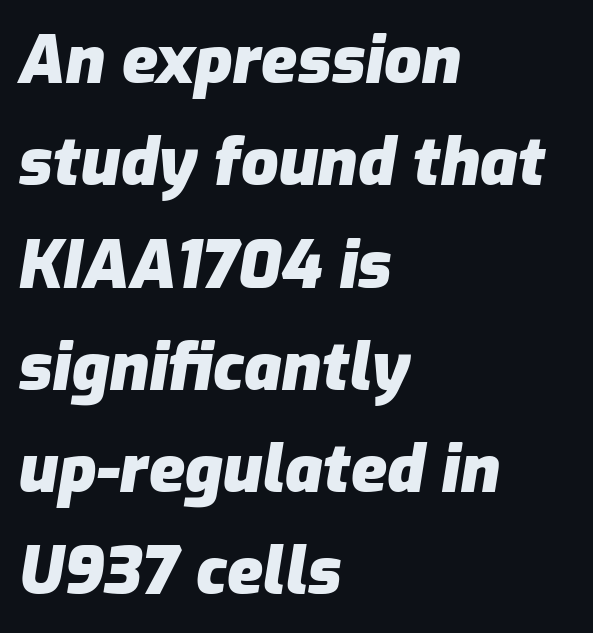
Q: Is the text bold? A: Yes.
Q: Is the text italic (slanted)? A: Yes, it leans right by about 9 degrees.
Q: Is the text underlined? A: No.
Q: How is the paragraph aligned? A: Left-aligned.
Q: Is the spacing between letters normal or unusually wide? A: Normal.
Q: Is the spacing between lines tight, normal or loose? A: Normal.
Q: Width (condensed, normal, or wide)? A: Normal.
Q: Stroke contrast? A: Low.
Q: x-height? A: Medium.
Q: Monospaced? A: No.
